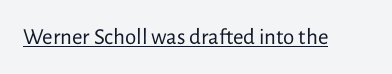
Students, observe the line beneath the letters — that is underlining. You can tell it's not italic because the verticals are truly vertical. Stems here are at most as thick as an everyday book face. Between one letter and the next there's only the usual sliver of space.
